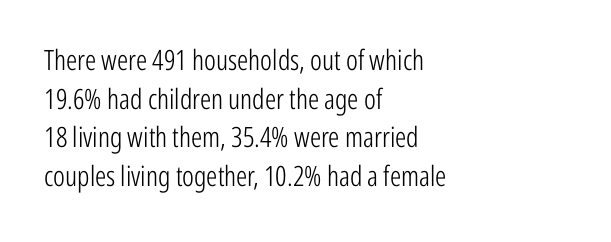
This rendering employs a face without finishing strokes, i.e., a sans-serif. Type without underlining. The lines in this sample share a left origin and differ only in where they stop. Here the glyphs are tracked normally, forming tight word shapes.
